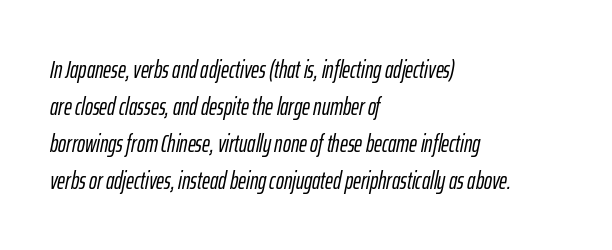
The image shows 24 px text type, italic (leaning right); set left-aligned, normal line spacing (1.54x), normal letter spacing, not underlined.
